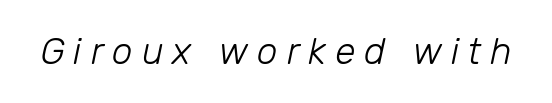
Q: Is the text bold? A: No.
Q: Is the text italic (slanted)? A: Yes, it leans right by about 12 degrees.
Q: Is the text underlined? A: No.
Q: Is the spacing between letters normal or unusually wide? A: Unusually wide.
Q: Width (condensed, normal, or wide)? A: Normal.
Q: Stroke contrast? A: Low.
Q: x-height? A: Medium.
Q: Monospaced? A: No.
